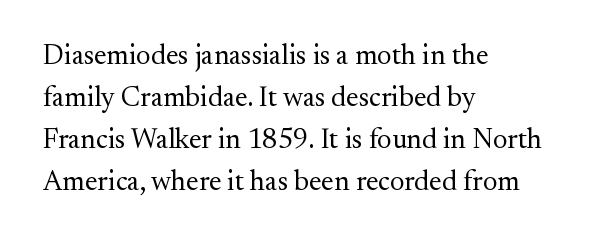
Q: Is the text bold? A: No.
Q: Is the text italic (slanted)? A: No, it is upright.
Q: Is the typeface a serif or a sans-serif typeface? A: Serif.
Q: Is the text underlined? A: No.
Q: How is the paragraph aligned? A: Left-aligned.
Q: Is the spacing between letters normal or unusually wide? A: Normal.
Q: Is the spacing between lines tight, normal or loose? A: Normal.
Q: Width (condensed, normal, or wide)? A: Normal.
Q: Stroke contrast? A: Medium.
Q: x-height? A: Small.
Q: Monospaced? A: No.
